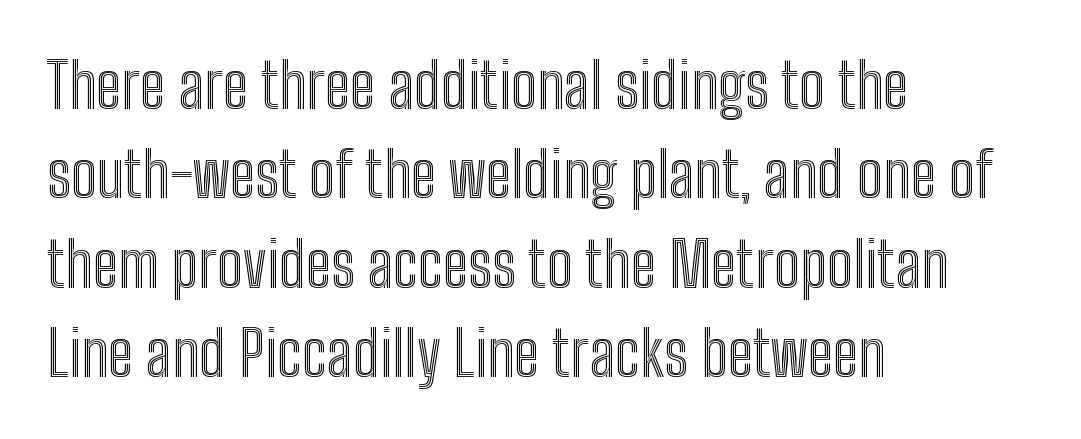
The image shows 63 px condensed type, upright; set left-aligned, normal line spacing (1.42x), normal letter spacing, not underlined; a medium x-height.
